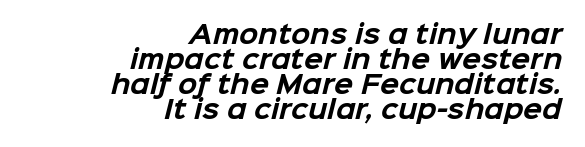
Reading down the block, your eye finds every line finishing at a fixed right position. Tracking value appears to be zero — textbook default spacing. I'd describe the lettering as bold — thick and assertive. Bare-footed words on every line. What's the leading like? Squeezed, with rows nearly overlapping.
